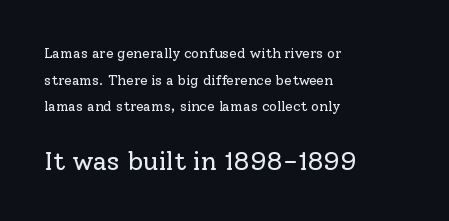
Q: Is the text bold? A: No.
Q: Is the text italic (slanted)? A: No, it is upright.
Q: Is the text underlined? A: No.
Q: How is the paragraph aligned? A: Left-aligned.
Q: Is the spacing between letters normal or unusually wide? A: Normal.
Q: Is the spacing between lines tight, normal or loose? A: Loose.
Q: Which block of text is set in a larger size, the first (top) or the second (bottom)? A: The second (bottom) one.
